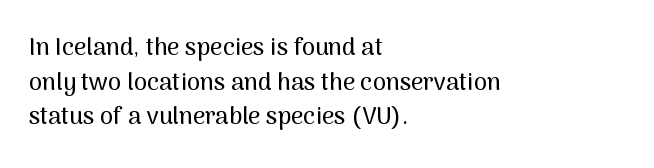
The compositor pushed each line to the left boundary. Compared with typical paragraphs, the rows here are spaced about the same. Here the glyphs are tracked normally, forming tight word shapes. Check the space under the baseline: it is left empty. You can tell it's not italic because the verticals are truly vertical.
